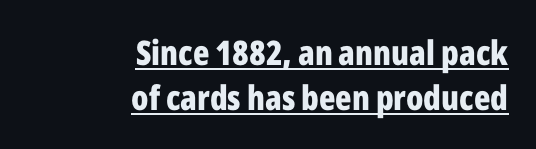
Line spacing here is normal. Has an underline been added? It has. Characters follow at the spacing the type designer built in. Rendered with straight, roman letterforms.
